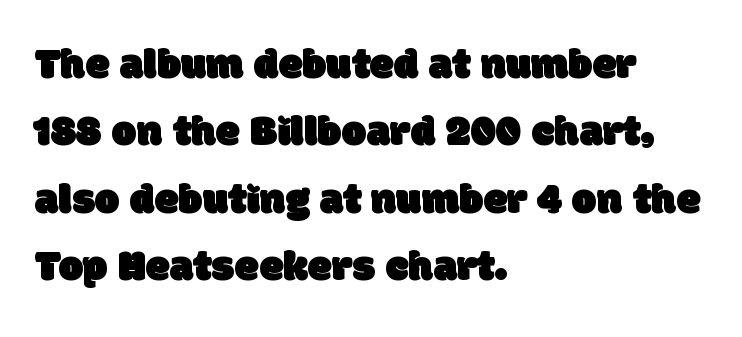
The image shows 44 px sans-serif type; set left-aligned, normal line spacing (1.53x), normal letter spacing, not underlined; low stroke contrast and a large x-height.
